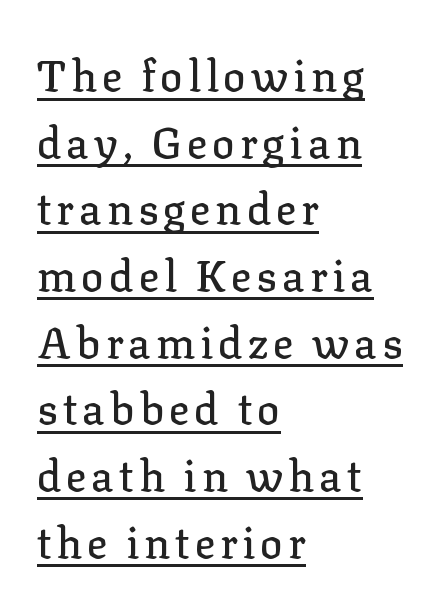
{"serif": "yes", "italic": "no", "width": "normal", "stroke_contrast": "low", "x_height": "medium", "monospaced": "no", "underline": "yes", "align": "left", "line_spacing": "normal", "line_spacing_ratio": 1.55, "glyph_px": 43}
